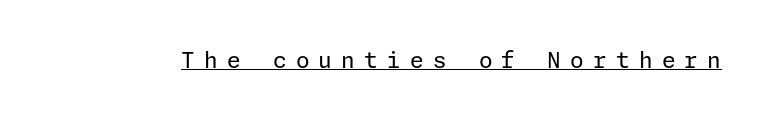
Q: Is the text bold? A: No.
Q: Is the text italic (slanted)? A: No, it is upright.
Q: Is the text underlined? A: Yes.
Q: Is the spacing between letters normal or unusually wide? A: Unusually wide.
